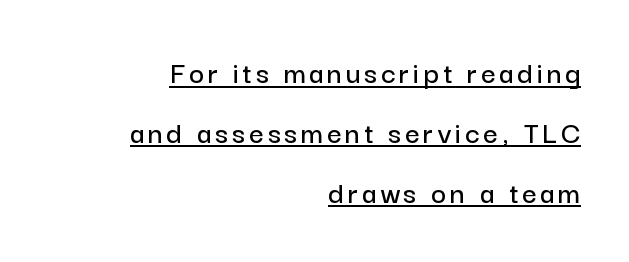
Honestly, the underline is the first thing you notice here. The letters advance in unequal steps, a hallmark of proportional type. The paragraph has a hard right edge and a soft left edge. Every stem runs plumb, perpendicular to the baseline. In terms of letterform style, serifs are entirely absent.
